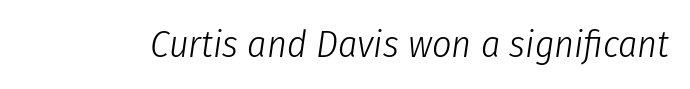
Q: Is the text bold? A: No.
Q: Is the text italic (slanted)? A: Yes, it leans right by about 8 degrees.
Q: Is the text underlined? A: No.
Q: Is the spacing between letters normal or unusually wide? A: Normal.
Q: Width (condensed, normal, or wide)? A: Condensed.
Q: Stroke contrast? A: Low.
Q: x-height? A: Medium.
Q: Monospaced? A: No.
